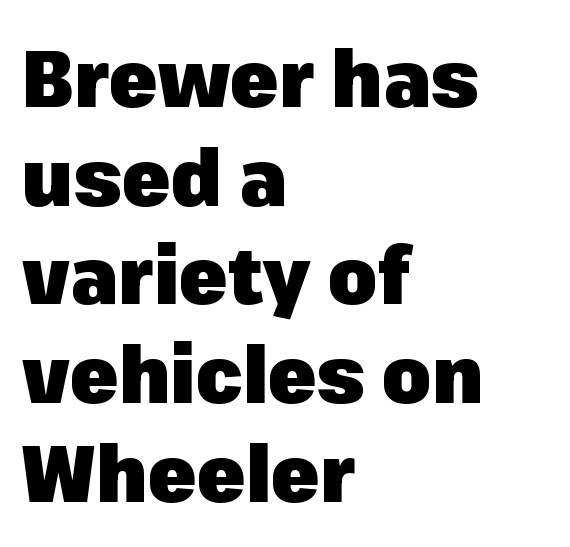
Every letter is thick-stroked: bold, no question. Character widths vary here, with narrow letters taking less room than wide ones. The rendering keeps characters at their native spacing. The space directly below the letters is spotless.
